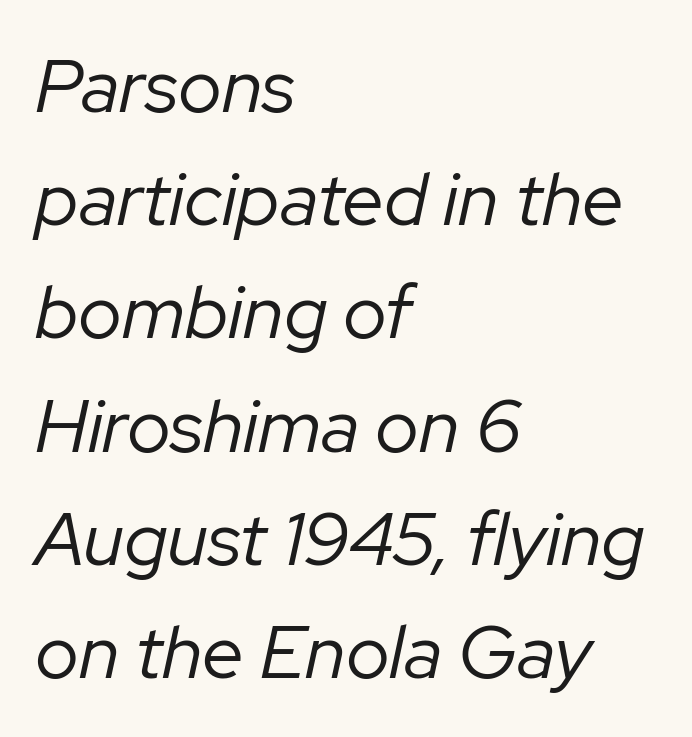
The strokes are not fattened; the text isn't bold. The specimen omits any rule beneath the text block's lines. Summary of vertical rhythm: regular, with standard interline spacing. The rendering keeps characters at their native spacing. Slanted lettering throughout.
